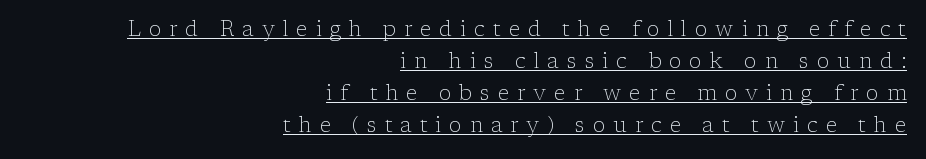
Students, observe: this is what conventionally led text looks like. Line ends are locked; line starts wander. No extra ink here — the face is not bold. You can see a thin bar hugging the bottom of the glyphs. Posture: straight, roman, zero tilt. Tracking value appears strongly positive — letters spread wide.
